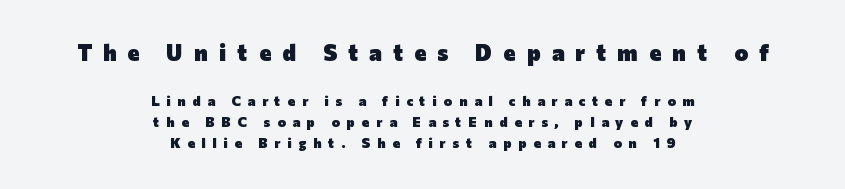
The image shows 23 px bold type, upright; set centered, normal line spacing (1.53x), unusually wide letter spacing (+0.49 em), not underlined; the first (top) block is 1.64x larger.
